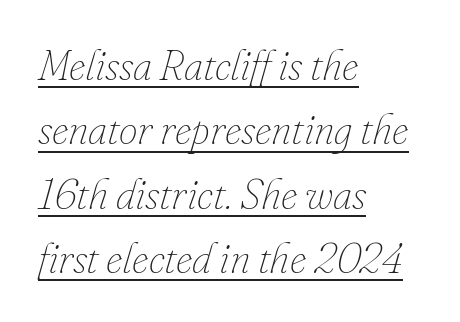
The image shows 42 px thin type, italic (leaning right); set left-aligned, normal line spacing (1.53x), normal letter spacing, underlined; low stroke contrast and a small x-height.
